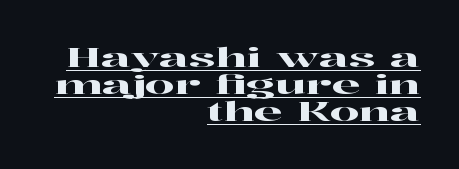
{"italic": "no", "underline": "yes", "align": "right", "line_spacing": "tight", "line_spacing_ratio": 1.04, "letter_spacing": "normal", "letter_spacing_em": 0.0, "glyph_px": 26}
